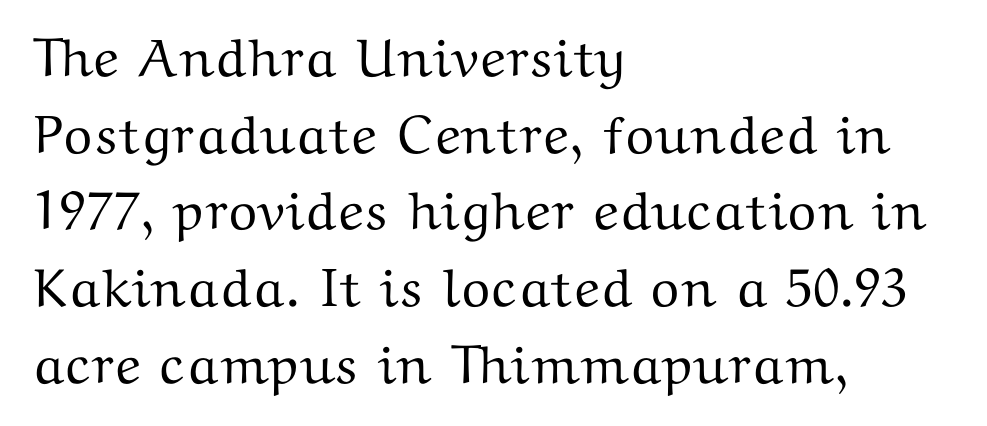
Q: Is the text italic (slanted)? A: No, it is upright.
Q: Is the typeface a serif or a sans-serif typeface? A: Serif.
Q: Is the text underlined? A: No.
Q: How is the paragraph aligned? A: Left-aligned.
Q: Is the spacing between letters normal or unusually wide? A: Normal.
Q: Is the spacing between lines tight, normal or loose? A: Normal.
Q: Width (condensed, normal, or wide)? A: Wide.
Q: Stroke contrast? A: Medium.
Q: x-height? A: Medium.
Q: Monospaced? A: No.
